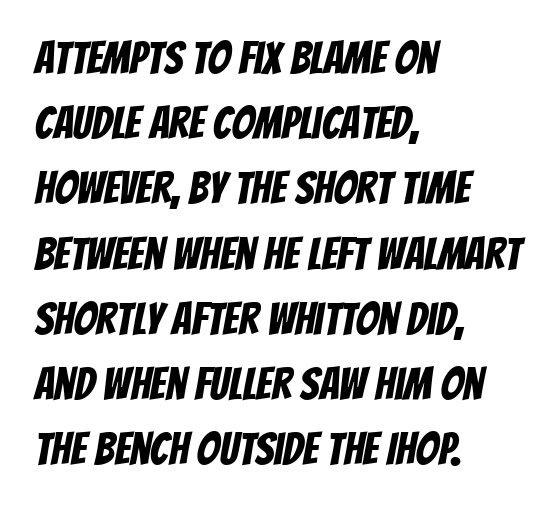
Q: Is the typeface a serif or a sans-serif typeface? A: Sans-serif.
Q: Is the text underlined? A: No.
Q: How is the paragraph aligned? A: Left-aligned.
Q: Is the spacing between letters normal or unusually wide? A: Normal.
Q: Is the spacing between lines tight, normal or loose? A: Normal.
Q: Width (condensed, normal, or wide)? A: Condensed.
Q: Stroke contrast? A: Low.
Q: x-height? A: Large.
Q: Monospaced? A: No.
